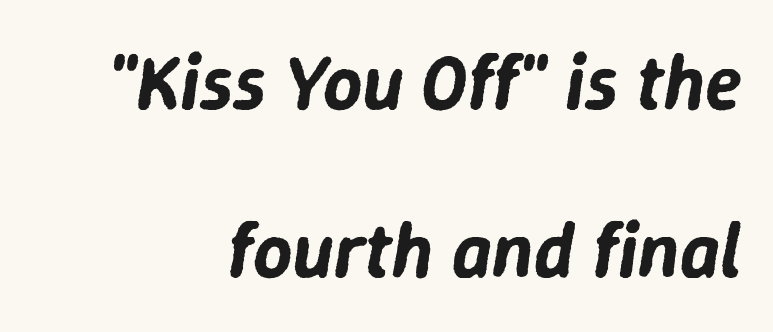
{"italic": "yes", "lean": "right", "slant_degrees": 9, "width": "normal", "stroke_contrast": "low", "x_height": "medium", "monospaced": "no", "underline": "no", "align": "right", "line_spacing": "loose", "line_spacing_ratio": 2.18, "letter_spacing": "normal", "letter_spacing_em": 0.0, "glyph_px": 77}
